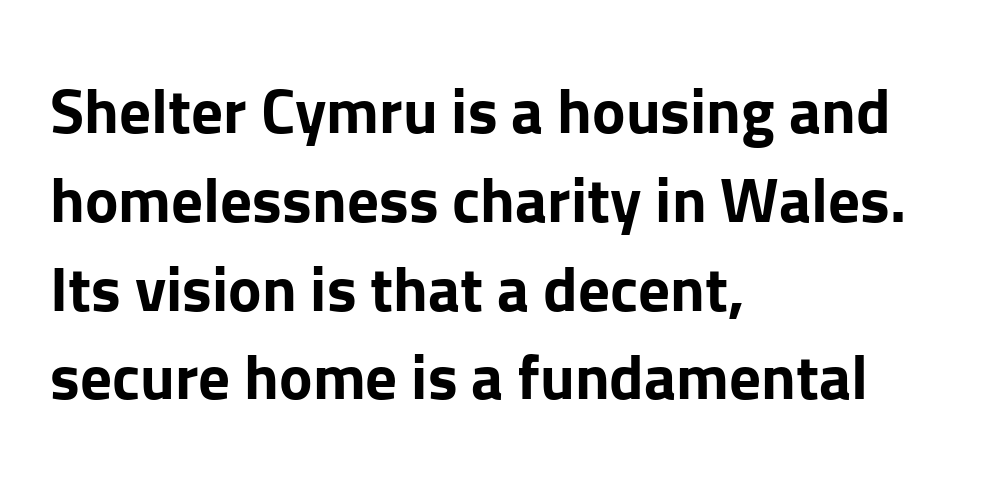
The image shows 63 px bold sans-serif type, upright; set left-aligned, normal line spacing (1.41x), normal letter spacing, not underlined; low stroke contrast and a medium x-height.
